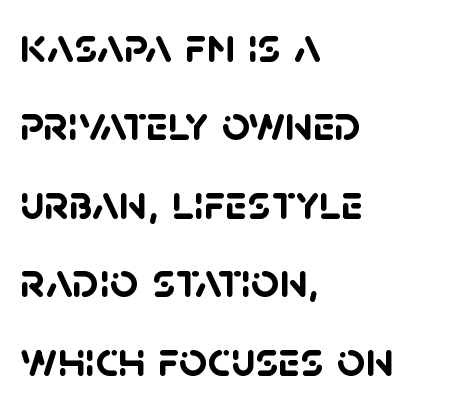
{"serif": "no", "bold": "yes", "weight": "semibold", "width": "normal", "stroke_contrast": "low", "x_height": "large", "monospaced": "no", "underline": "no", "align": "left", "line_spacing": "normal", "line_spacing_ratio": 1.6, "letter_spacing": "normal", "letter_spacing_em": 0.0, "glyph_px": 49}
